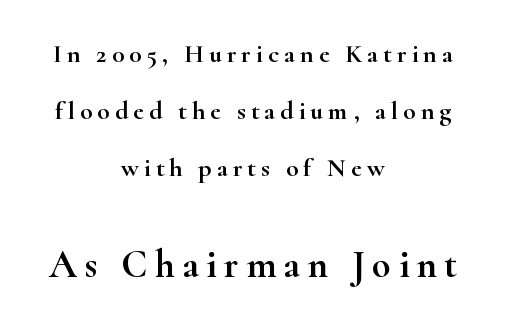
Do the characters align in a grid? No, the font is proportional. The letters in the lower block stand taller than those in the block above. Bare-footed words on every line. The type family on display is of the serif kind. Reading down the column, the eye jumps a long way to each next line.
